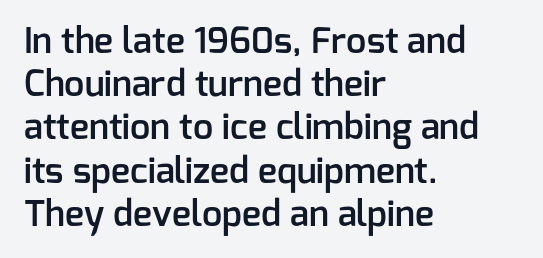
The image shows 36 px semibold sans-serif type, upright; set left-aligned, line spacing 1.2x, normal letter spacing, not underlined; low stroke contrast and a medium x-height.
